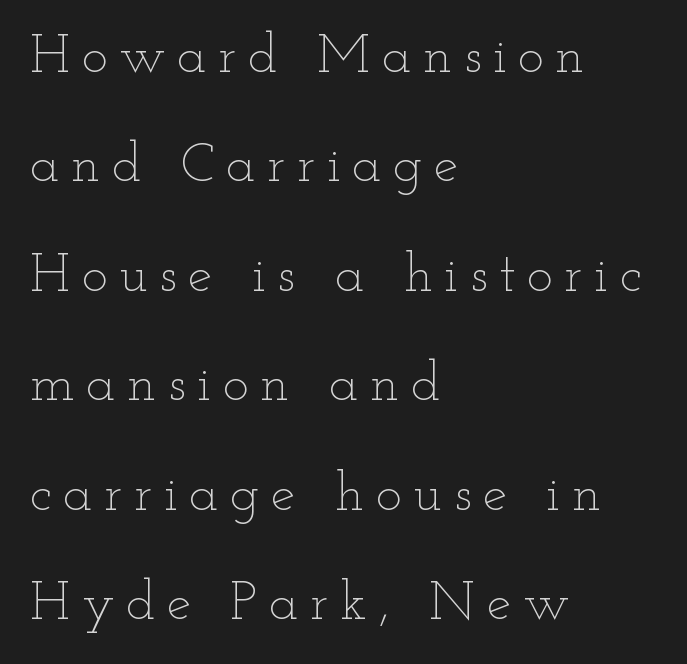
Q: Is the text bold? A: No.
Q: Is the text italic (slanted)? A: No, it is upright.
Q: Is the text underlined? A: No.
Q: How is the paragraph aligned? A: Left-aligned.
Q: Is the spacing between letters normal or unusually wide? A: Unusually wide.
Q: Is the spacing between lines tight, normal or loose? A: Loose.
Q: Width (condensed, normal, or wide)? A: Wide.
Q: Stroke contrast? A: Low.
Q: x-height? A: Small.
Q: Monospaced? A: No.
